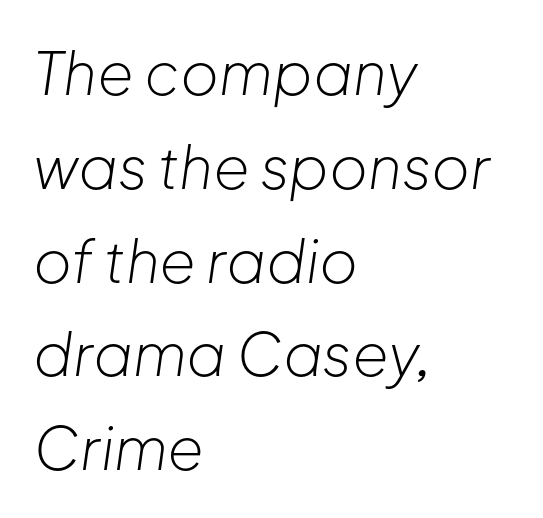
Q: Is the text bold? A: No.
Q: Is the text italic (slanted)? A: Yes, it leans right by about 8 degrees.
Q: Is the text underlined? A: No.
Q: How is the paragraph aligned? A: Left-aligned.
Q: Is the spacing between letters normal or unusually wide? A: Normal.
Q: Is the spacing between lines tight, normal or loose? A: Normal.
Q: Width (condensed, normal, or wide)? A: Normal.
Q: Stroke contrast? A: Low.
Q: x-height? A: Medium.
Q: Monospaced? A: No.
